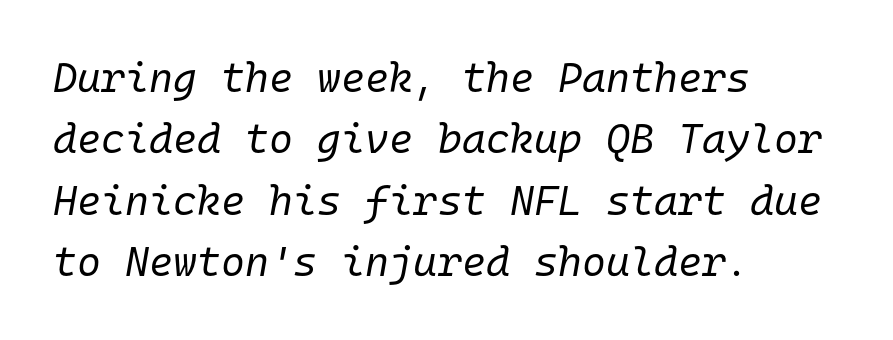
{"italic": "yes", "lean": "right", "slant_degrees": 10, "bold": "no", "weight": "regular", "width": "normal", "stroke_contrast": "low", "x_height": "medium", "monospaced": "yes", "underline": "no", "align": "left", "line_spacing": "normal", "line_spacing_ratio": 1.5, "letter_spacing": "normal", "letter_spacing_em": 0.0, "glyph_px": 41}
